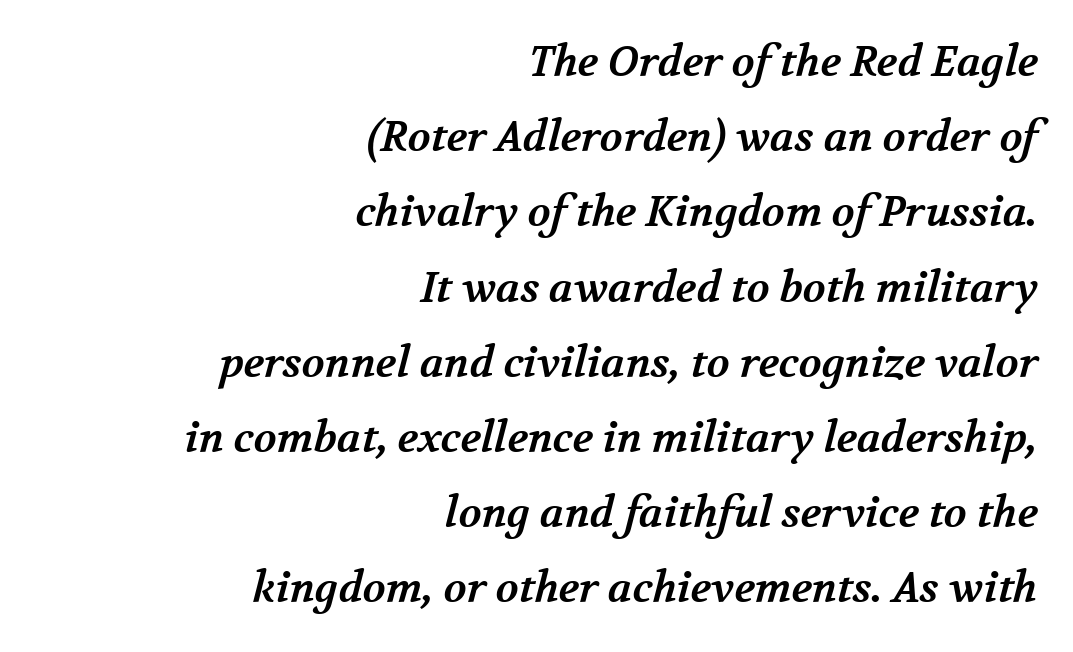
This rendering employs a face with finishing strokes, i.e., a serif. Nobody drew a line under any word here. Honestly, the letter spacing is just normal — you wouldn't notice it. In CSS terms this would be text-align: right. Typographic density is high because the face is bold.
